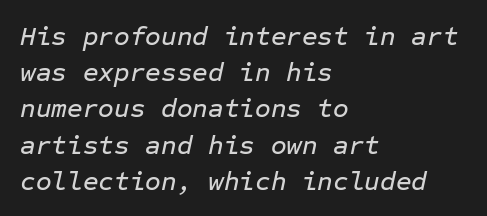
The image shows 27 px text type, italic (leaning right); set left-aligned, normal line spacing (1.34x), normal letter spacing, not underlined.
